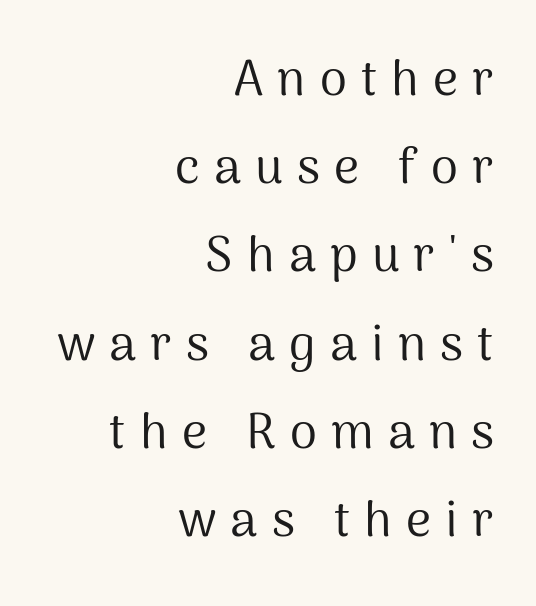
Q: Is the text bold? A: No.
Q: Is the text italic (slanted)? A: No, it is upright.
Q: Is the typeface a serif or a sans-serif typeface? A: Sans-serif.
Q: Is the text underlined? A: No.
Q: How is the paragraph aligned? A: Right-aligned.
Q: Is the spacing between letters normal or unusually wide? A: Unusually wide.
Q: Width (condensed, normal, or wide)? A: Normal.
Q: Stroke contrast? A: Medium.
Q: x-height? A: Medium.
Q: Monospaced? A: No.
